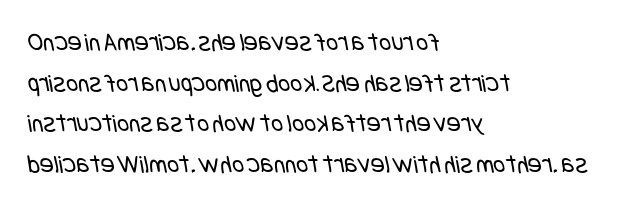
{"bold": "no", "underline": "no", "align": "left", "line_spacing": "normal", "line_spacing_ratio": 1.56, "letter_spacing": "normal", "letter_spacing_em": 0.0, "glyph_px": 26}
